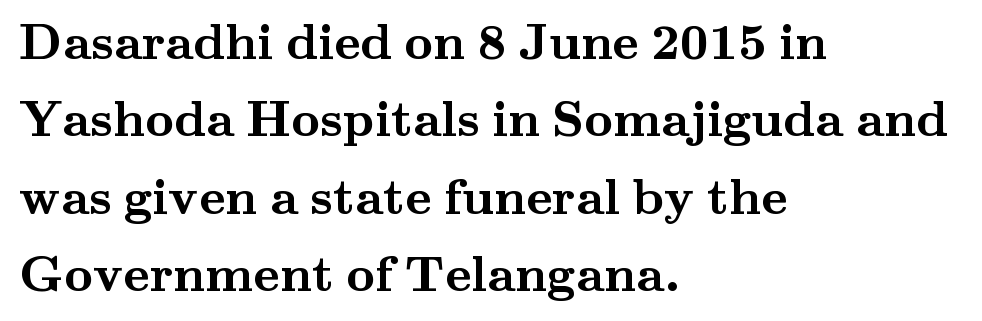
Q: Is the text bold? A: Yes.
Q: Is the text italic (slanted)? A: No, it is upright.
Q: Is the typeface a serif or a sans-serif typeface? A: Serif.
Q: Is the text underlined? A: No.
Q: How is the paragraph aligned? A: Left-aligned.
Q: Is the spacing between letters normal or unusually wide? A: Normal.
Q: Is the spacing between lines tight, normal or loose? A: Normal.
Q: Width (condensed, normal, or wide)? A: Wide.
Q: Stroke contrast? A: Medium.
Q: x-height? A: Small.
Q: Monospaced? A: No.
